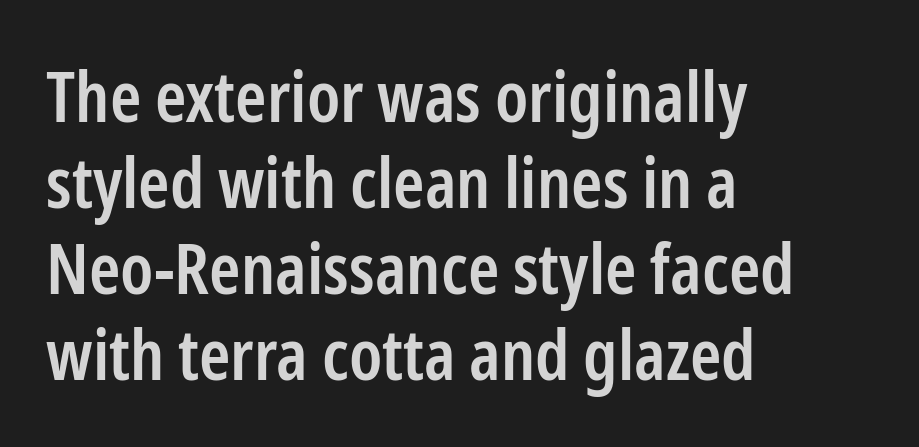
{"serif": "no", "italic": "no", "bold": "semi", "weight": "semibold", "width": "condensed", "stroke_contrast": "low", "x_height": "medium", "monospaced": "no", "underline": "no", "align": "left", "line_spacing_ratio": 1.21, "letter_spacing": "normal", "letter_spacing_em": 0.0, "glyph_px": 71}
